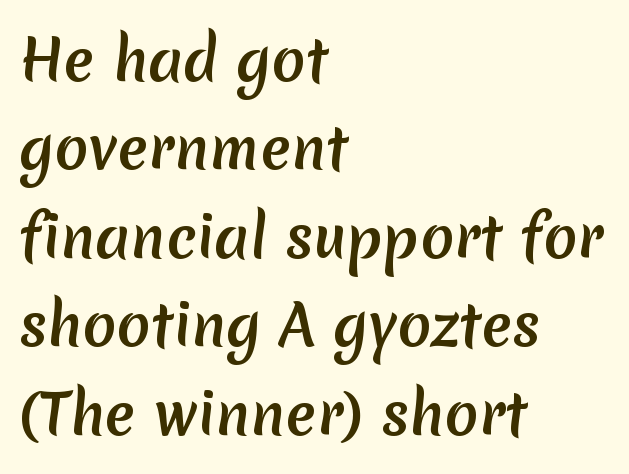
The image shows 56 px sans-serif type; set left-aligned, normal line spacing (1.58x), normal letter spacing, not underlined; medium stroke contrast and a medium x-height.
